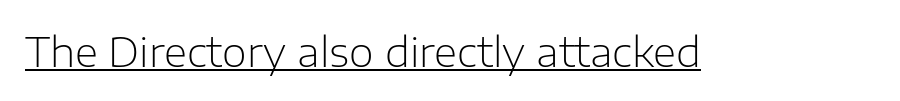
Q: Is the text bold? A: No.
Q: Is the text italic (slanted)? A: No, it is upright.
Q: Is the typeface a serif or a sans-serif typeface? A: Sans-serif.
Q: Is the text underlined? A: Yes.
Q: Is the spacing between letters normal or unusually wide? A: Normal.
Q: Width (condensed, normal, or wide)? A: Normal.
Q: Stroke contrast? A: Low.
Q: x-height? A: Medium.
Q: Monospaced? A: No.
